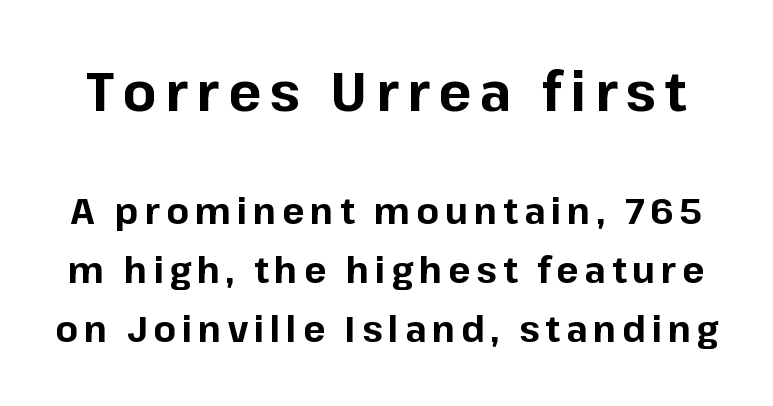
The image shows 55 px bold sans-serif type, upright; set normal line spacing (1.6x), not underlined; the first (top) block is 1.49x larger; low stroke contrast and a medium x-height.
